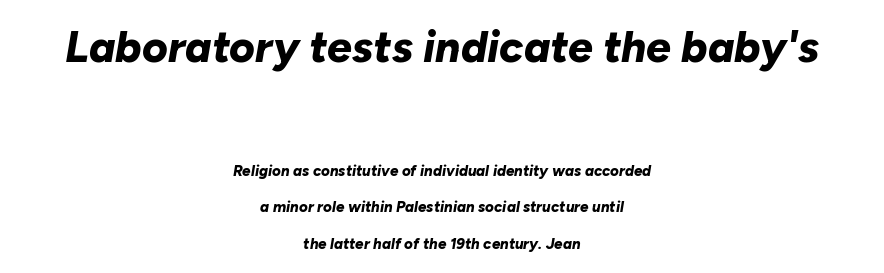
{"italic": "yes", "lean": "right", "slant_degrees": 10, "bold": "yes", "weight": "bold", "width": "normal", "stroke_contrast": "low", "x_height": "medium", "monospaced": "no", "underline": "no", "align": "center", "line_spacing": "loose", "line_spacing_ratio": 2.41, "letter_spacing": "normal", "letter_spacing_em": 0.0, "larger_block": "first", "size_ratio": 2.93, "glyph_px": 44}
